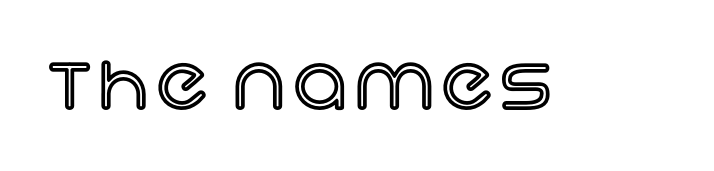
{"italic": "no", "width": "normal", "x_height": "large", "monospaced": "no", "underline": "no", "glyph_px": 74}
